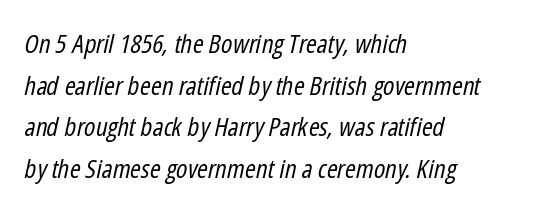
In terms of leading, this rendering sits right in the middle. Words appear dense and cohesive because spacing is normal. The glyphs are unaccompanied by any horizontal stroke below them. The face used here has a pronounced slope to its letters.
